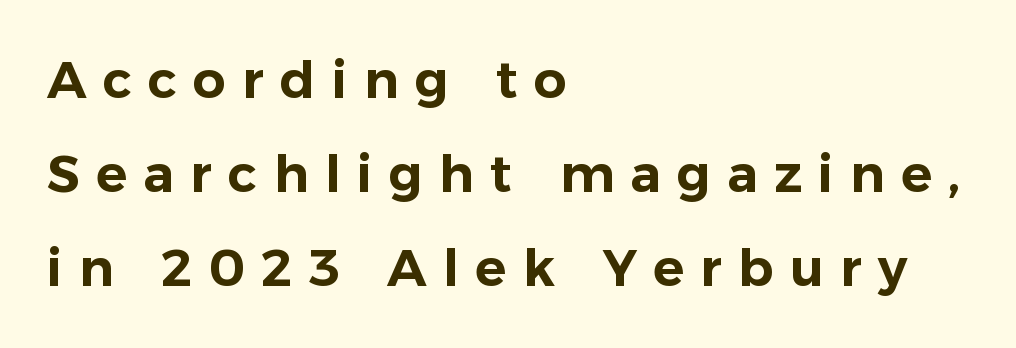
The image shows 52 px sans-serif type, upright; set left-aligned, line spacing 1.81x, unusually wide letter spacing (+0.31 em), not underlined; low stroke contrast and a medium x-height.
